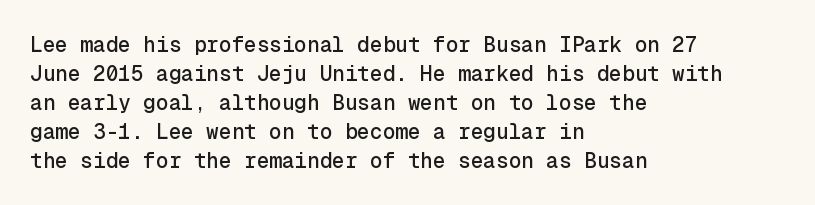
Does the leading feel generous? No, just average. Nobody touched the tracking dial on this one. This is the regular roman posture of the typeface. Visually the block forms a straight wall on the left and a jagged coastline on the right.
